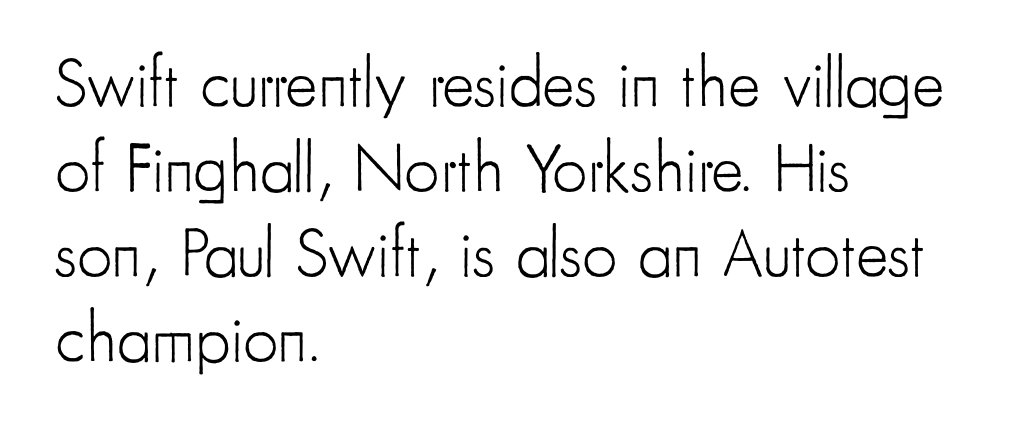
The image shows 69 px light, condensed sans-serif type, upright; set left-aligned, line spacing 1.23x, normal letter spacing, not underlined; low stroke contrast and a small x-height.
